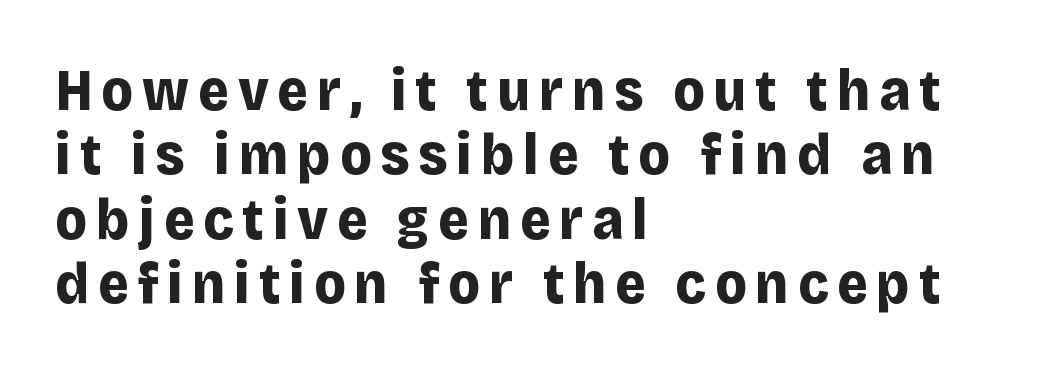
{"serif": "no", "italic": "no", "bold": "yes", "weight": "bold", "width": "normal", "stroke_contrast": "low", "x_height": "large", "monospaced": "no", "underline": "no", "align": "left", "line_spacing": "tight", "line_spacing_ratio": 1.09, "glyph_px": 59}
